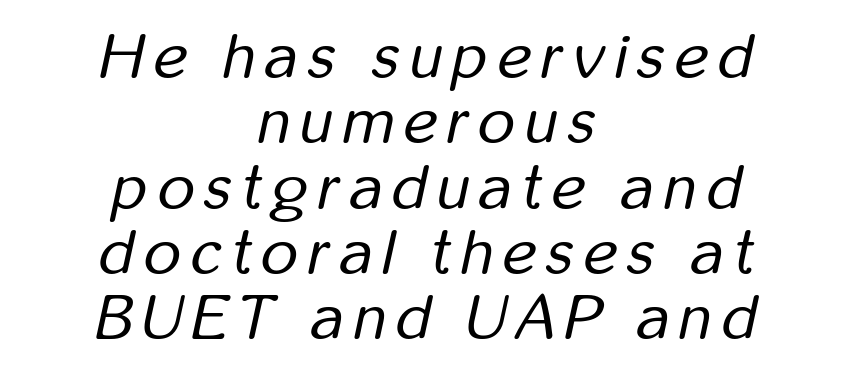
The image shows 64 px regular-weight, condensed type, italic (leaning right); set centered, tight line spacing (1.02x), not underlined; low stroke contrast and a medium x-height.
